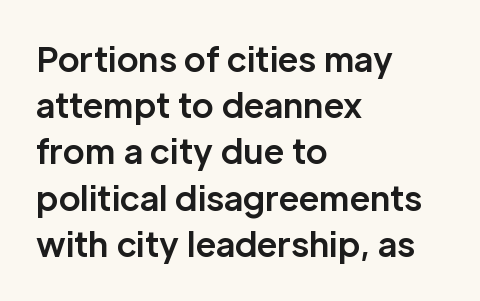
{"serif": "no", "italic": "no", "bold": "yes", "weight": "bold", "width": "normal", "stroke_contrast": "low", "x_height": "medium", "monospaced": "no", "underline": "no", "align": "left", "line_spacing": "normal", "line_spacing_ratio": 1.4, "letter_spacing": "normal", "letter_spacing_em": 0.0, "glyph_px": 33}
